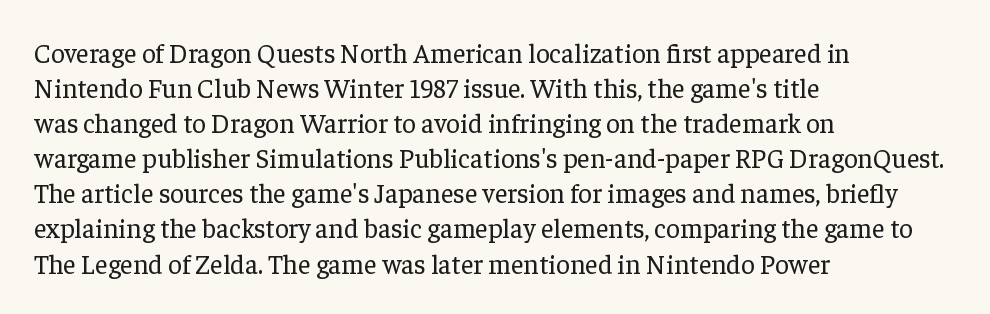
{"italic": "no", "bold": "no", "underline": "no", "align": "left", "line_spacing": "normal", "line_spacing_ratio": 1.3, "letter_spacing": "normal", "letter_spacing_em": 0.0, "glyph_px": 27}
